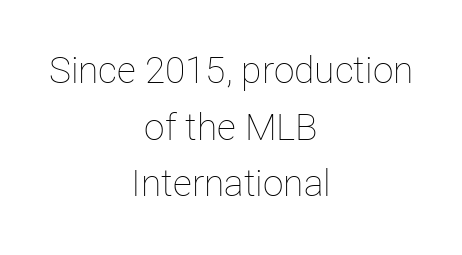
The gaps between neighbouring characters are ordinary and unremarkable. The lettering stays uniformly vertical, giving the passage a roman look. Looks like regular typesetting: each glyph gets only the width it needs. Notice how descenders clear the ascenders below comfortably — that's standard leading. Line starts and ends both wander, symmetrically.
